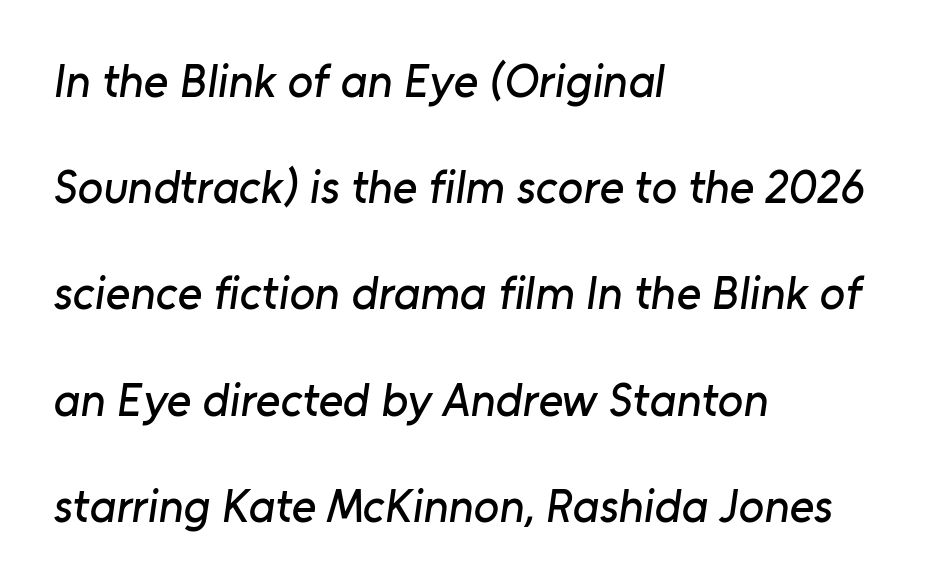
Is the block centered? No — it sits flush against the left margin. The vertical gap from one line to the next is large. No word sits above an underline. You can tell from the bare stems that sans-serif type was used. Compared with typical body copy, the letter spacing here is the same. The passage shown is typed in a proportional face where columns would drift.
